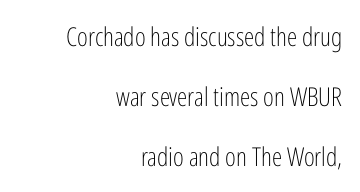
Honestly, the letter spacing is just normal — you wouldn't notice it. Only glyphs here, with clear space below each row. The axis of the letterforms is exactly vertical. The rendering uses a large line-height, opening up the rows.
